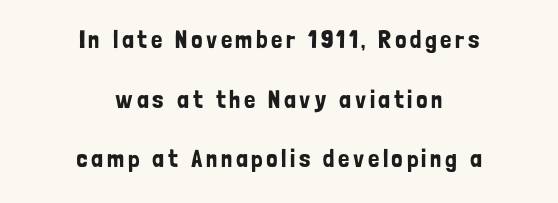
{"italic": "no", "underline": "no", "align": "center", "line_spacing": "loose", "line_spacing_ratio": 2.39, "glyph_px": 25}
